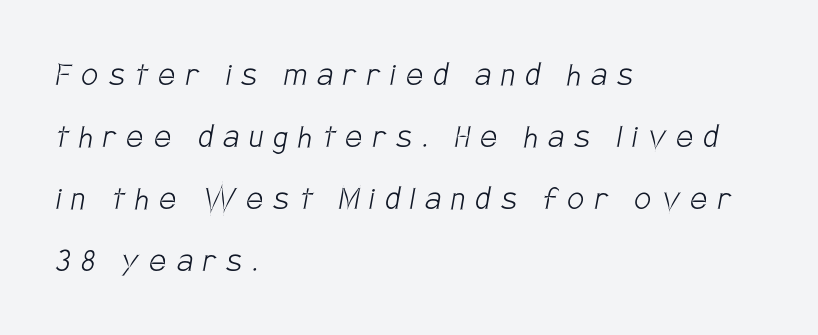
{"serif": "no", "bold": "no", "weight": "light", "width": "condensed", "stroke_contrast": "low", "x_height": "large", "monospaced": "no", "underline": "no", "align": "left", "line_spacing": "normal", "line_spacing_ratio": 1.68, "letter_spacing": "wide", "letter_spacing_em": 0.29, "glyph_px": 37}
